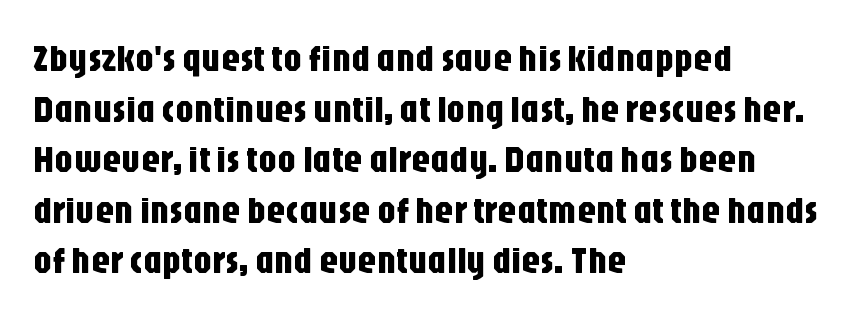
The face used here is proportionally spaced, like ordinary book or web type. This rendering employs a face without finishing strokes, i.e., a sans-serif. Honestly, there is no underline to notice here at all. Does the copy run flush right? No — it runs flush left.
